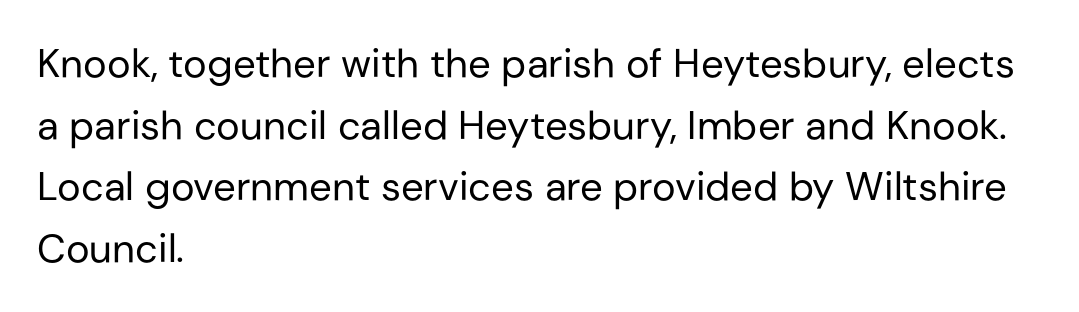
The image shows 40 px regular-weight sans-serif type, upright; set left-aligned, normal line spacing (1.54x), normal letter spacing, not underlined; low stroke contrast and a medium x-height.
